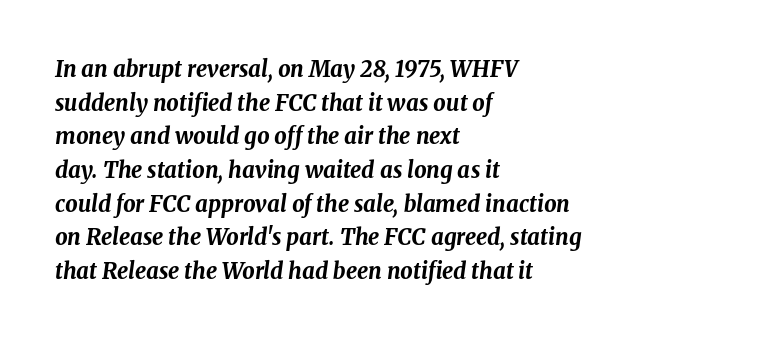
Q: Is the text bold? A: Yes.
Q: Is the text italic (slanted)? A: Yes, it leans right by about 8 degrees.
Q: Is the text underlined? A: No.
Q: How is the paragraph aligned? A: Left-aligned.
Q: Is the spacing between letters normal or unusually wide? A: Normal.
Q: Is the spacing between lines tight, normal or loose? A: Normal.
